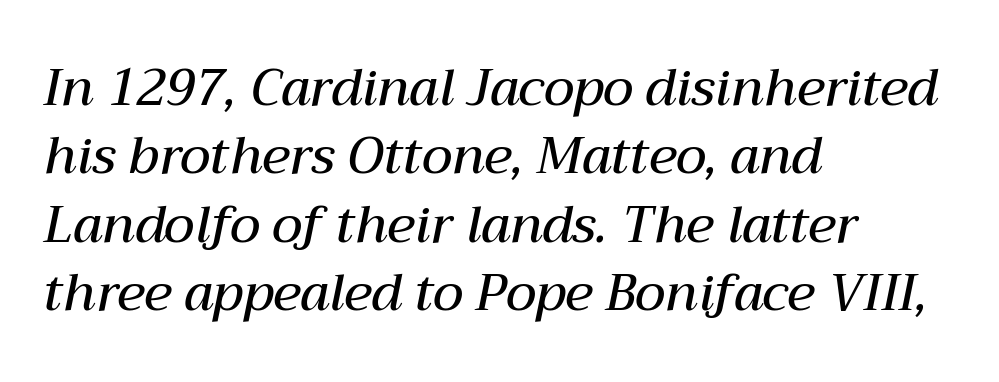
Spacing verdict: proportional, widths tailored to each character. Firm but not heavy-handed strokes: this text is semibold. Inter-character spacing is left at the font's built-in metrics. The passage is arranged the way most books set body copy — flush left.
